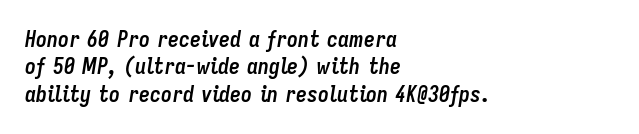
Heavy, bold letterforms. A bare baseline throughout the passage. The glyphs look as if they've been sheared to an angle. Compared with typical body copy, the letter spacing here is the same. One-word summary of the alignment: left.
